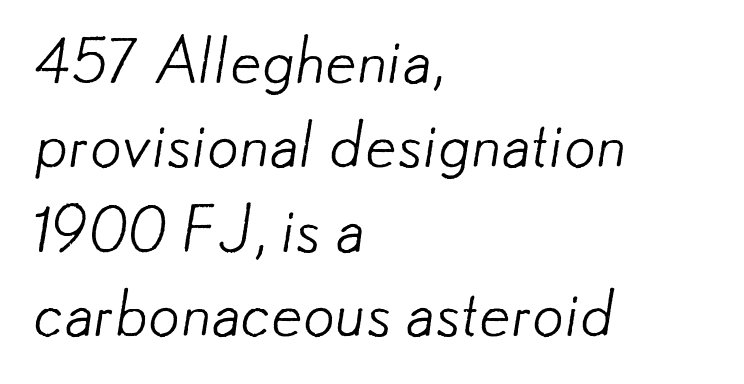
The image shows 63 px light sans-serif type; set left-aligned, normal line spacing (1.34x), normal letter spacing, not underlined; low stroke contrast and a small x-height.
